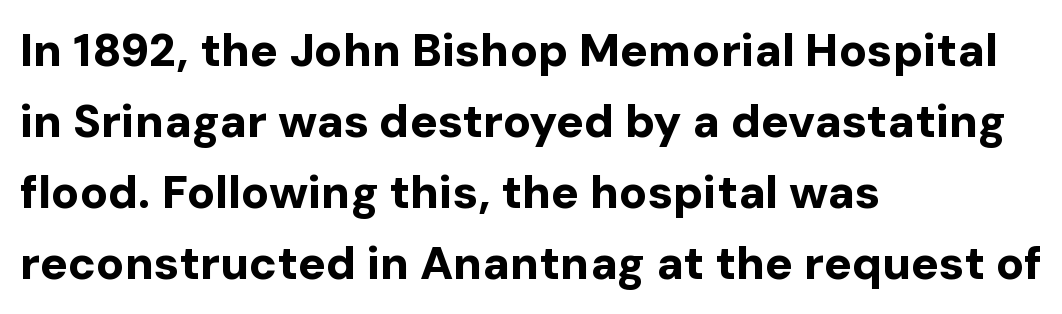
What weight is shown? A full bold with thick strokes. Here the glyphs are tracked normally, forming tight word shapes. The letters carry no serifs — their stems end cleanly without finishing strokes. The rag falls on the right side of this text block.
